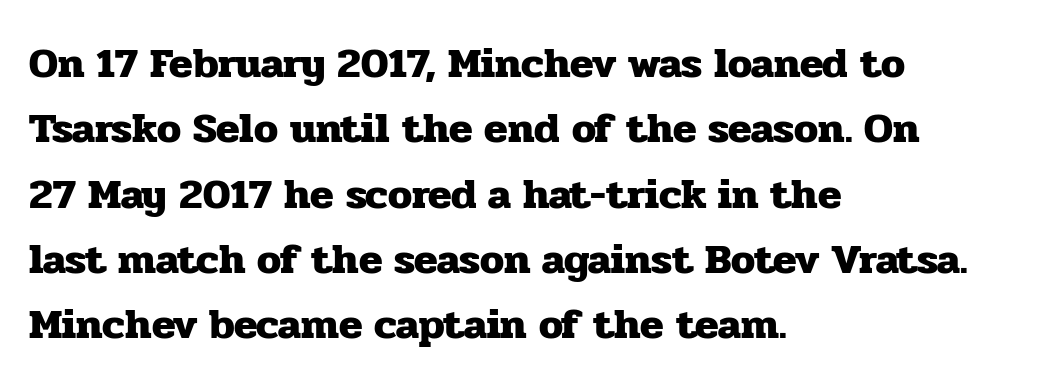
Tall strokes in this sample are plumb rather than angled. Plain, unruled lines of type. The passage shown is typed in a proportional face where columns would drift. Strokes here are thick enough to call this a true bold. What stands out about the letter spacing? Nothing — it is the standard amount. This sample keeps an unexceptional amount of space between lines.
